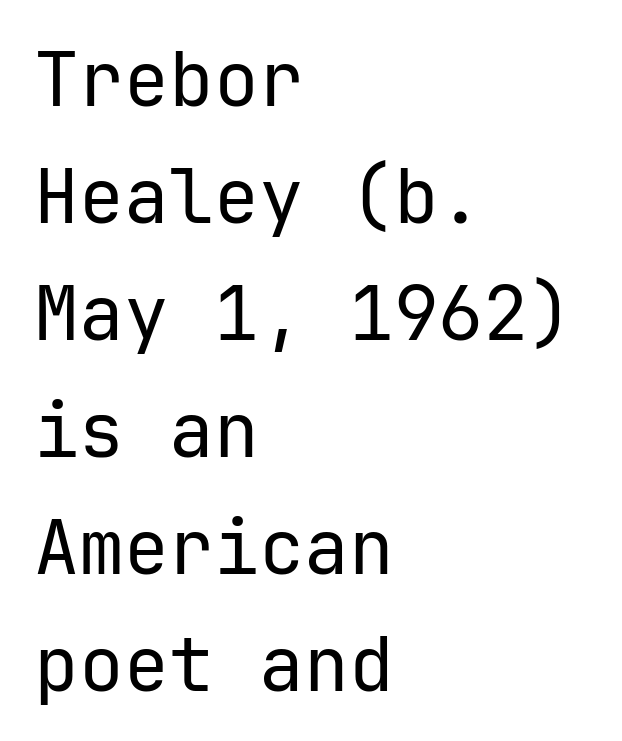
Q: Is the text bold? A: No.
Q: Is the text italic (slanted)? A: No, it is upright.
Q: Is the typeface a serif or a sans-serif typeface? A: Sans-serif.
Q: Is the text underlined? A: No.
Q: How is the paragraph aligned? A: Left-aligned.
Q: Is the spacing between letters normal or unusually wide? A: Normal.
Q: Is the spacing between lines tight, normal or loose? A: Normal.
Q: Width (condensed, normal, or wide)? A: Normal.
Q: Stroke contrast? A: Low.
Q: x-height? A: Medium.
